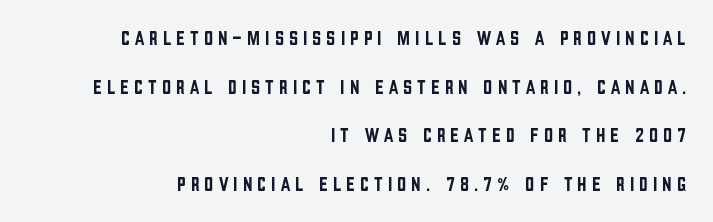
Anything drawn beneath the words? Only blank space. The lines in this sample share a right terminus and differ only in where they begin. The rendering inserts visible extra space after every character. Loosely led — the rows are spread out. It's the straight-up-and-down kind of type.
